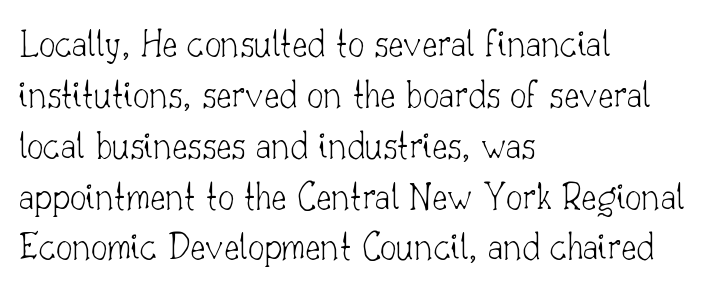
The setting favours the left margin, as ordinary paragraphs usually do. Decoration check: the copy has no underline. Proportional: the letters do not fall into vertical columns. Inter-character spacing is left at the font's built-in metrics.
